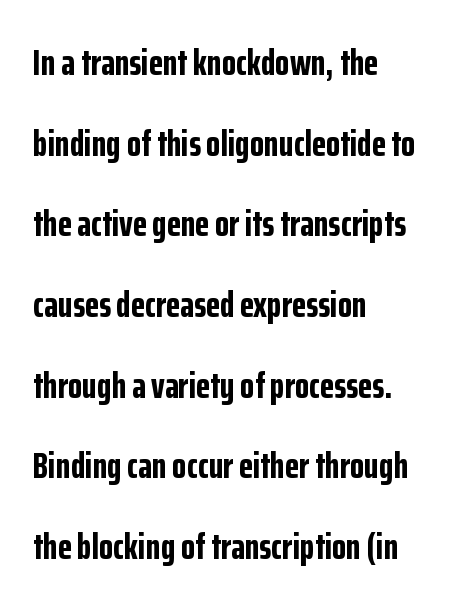
How are the letters spaced? Ordinarily, with no added tracking. Type style note: lacks serifs. No word sits above an underline. These lines carry a lot of weight — the face is fully bold. Looks like regular typesetting: each glyph gets only the width it needs.
